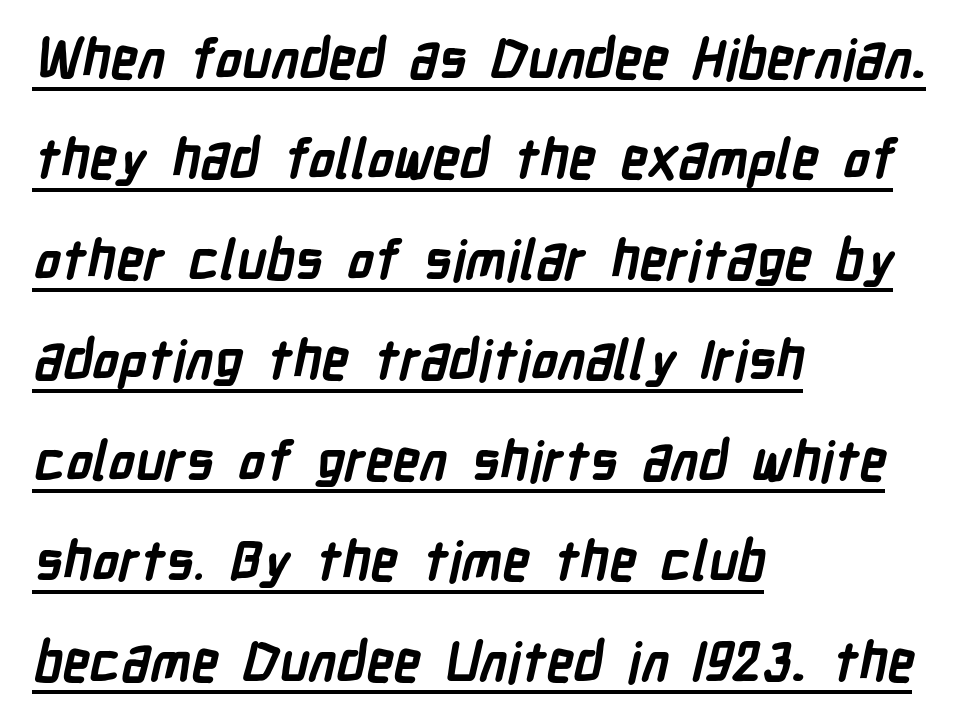
Q: Is the text bold? A: Yes.
Q: Is the typeface a serif or a sans-serif typeface? A: Sans-serif.
Q: Is the text underlined? A: Yes.
Q: How is the paragraph aligned? A: Left-aligned.
Q: Is the spacing between letters normal or unusually wide? A: Normal.
Q: Width (condensed, normal, or wide)? A: Condensed.
Q: Stroke contrast? A: Low.
Q: x-height? A: Medium.
Q: Monospaced? A: No.
